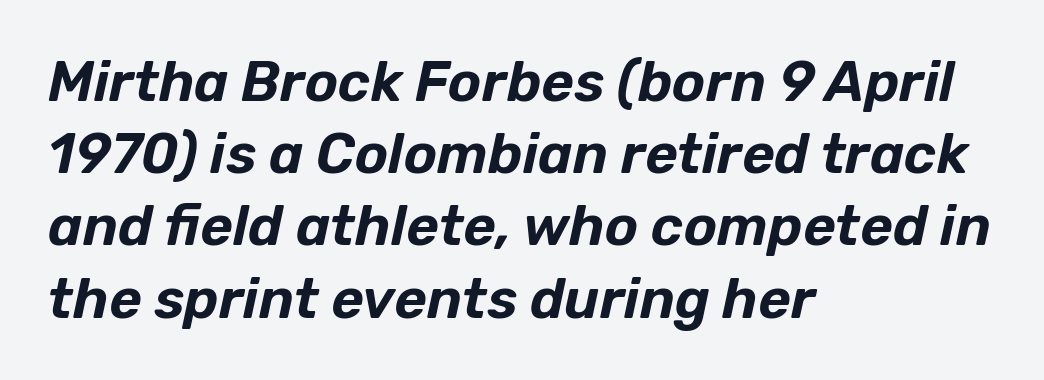
The image shows 56 px text type, italic (leaning right); set left-aligned, normal line spacing (1.29x), normal letter spacing, not underlined; low stroke contrast and a medium x-height.
